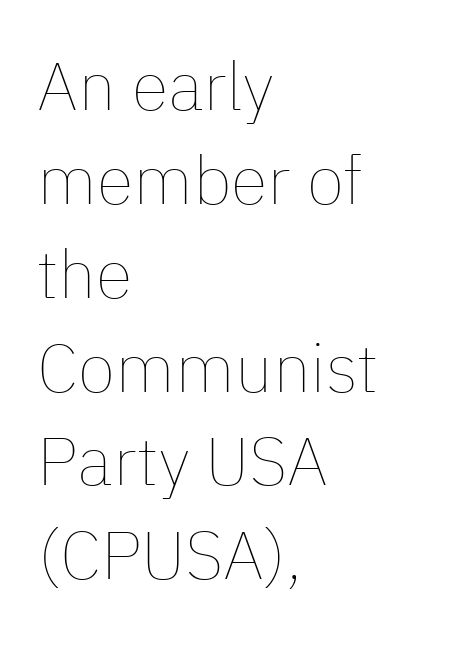
{"italic": "no", "bold": "no", "weight": "thin", "width": "normal", "stroke_contrast": "low", "x_height": "medium", "monospaced": "no", "underline": "no", "align": "left", "line_spacing": "normal", "line_spacing_ratio": 1.38, "letter_spacing": "normal", "letter_spacing_em": 0.0, "glyph_px": 68}
